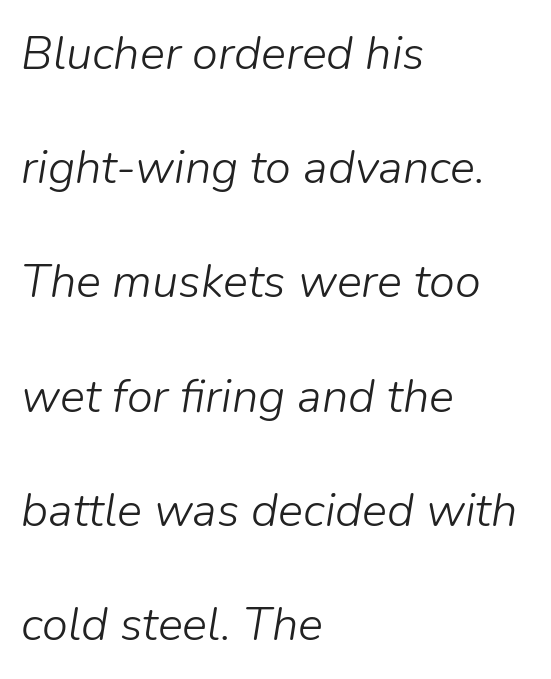
{"italic": "yes", "lean": "right", "slant_degrees": 9, "bold": "no", "weight": "light", "width": "normal", "stroke_contrast": "low", "x_height": "medium", "monospaced": "no", "underline": "no", "align": "left", "line_spacing": "loose", "line_spacing_ratio": 2.43, "letter_spacing": "normal", "letter_spacing_em": 0.0, "glyph_px": 47}
